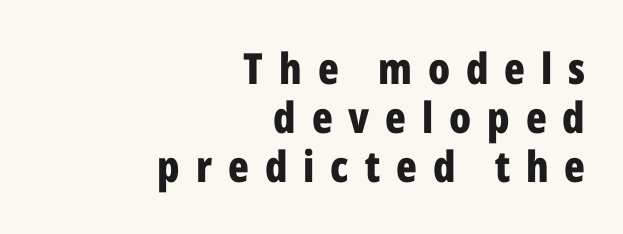
Very little white space separates one row of letters from the next. Posture: vertical. Think of a printed novel: that variable character pitch is what you see here. Bold? Absolutely — the strokes are thick and heavy.
